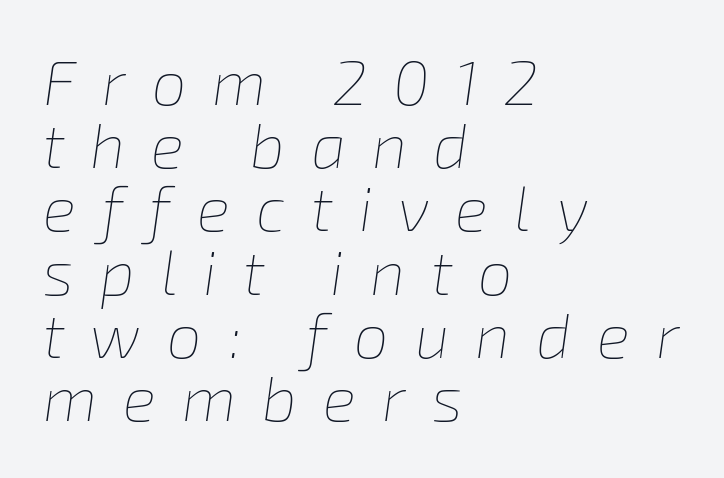
The image shows 62 px thin type, italic (leaning right); set left-aligned, tight line spacing (1.02x), unusually wide letter spacing (+0.42 em), not underlined; low stroke contrast and a medium x-height.
